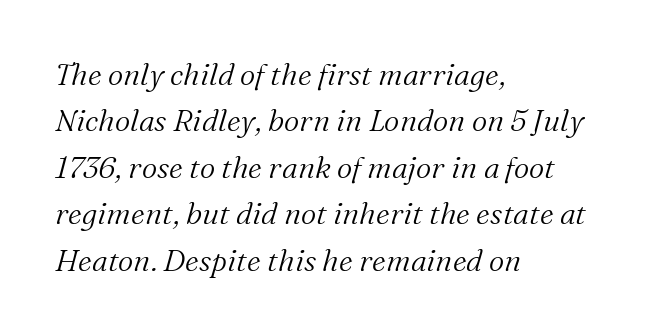
Q: Is the text bold? A: No.
Q: Is the text italic (slanted)? A: Yes, it leans right by about 16 degrees.
Q: Is the typeface a serif or a sans-serif typeface? A: Serif.
Q: Is the text underlined? A: No.
Q: How is the paragraph aligned? A: Left-aligned.
Q: Is the spacing between letters normal or unusually wide? A: Normal.
Q: Is the spacing between lines tight, normal or loose? A: Normal.
Q: Width (condensed, normal, or wide)? A: Normal.
Q: Stroke contrast? A: Medium.
Q: x-height? A: Medium.
Q: Monospaced? A: No.
